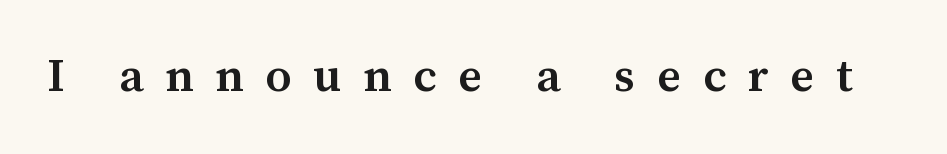
{"serif": "yes", "italic": "no", "bold": "semi", "weight": "semibold", "width": "normal", "stroke_contrast": "medium", "x_height": "medium", "monospaced": "no", "underline": "no", "letter_spacing": "wide", "letter_spacing_em": 0.46, "glyph_px": 47}
